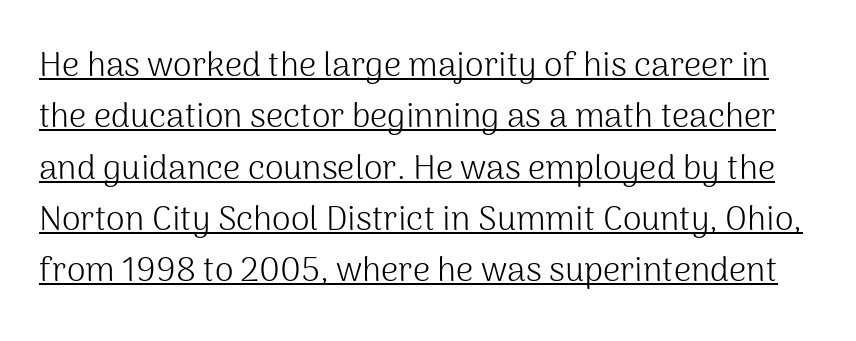
{"serif": "no", "italic": "no", "bold": "no", "weight": "light", "width": "normal", "stroke_contrast": "medium", "x_height": "medium", "monospaced": "no", "underline": "yes", "line_spacing": "normal", "line_spacing_ratio": 1.51, "letter_spacing": "normal", "letter_spacing_em": 0.0, "glyph_px": 34}
